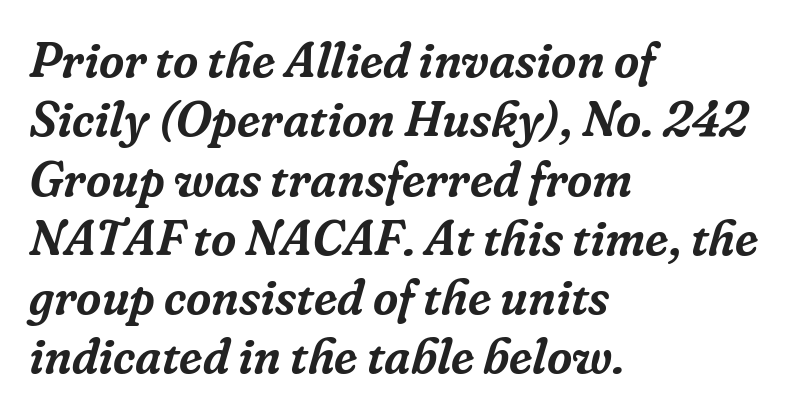
Q: Is the text italic (slanted)? A: Yes, it leans right by about 16 degrees.
Q: Is the typeface a serif or a sans-serif typeface? A: Serif.
Q: Is the text underlined? A: No.
Q: How is the paragraph aligned? A: Left-aligned.
Q: Is the spacing between letters normal or unusually wide? A: Normal.
Q: Width (condensed, normal, or wide)? A: Normal.
Q: Stroke contrast? A: Low.
Q: x-height? A: Medium.
Q: Monospaced? A: No.
